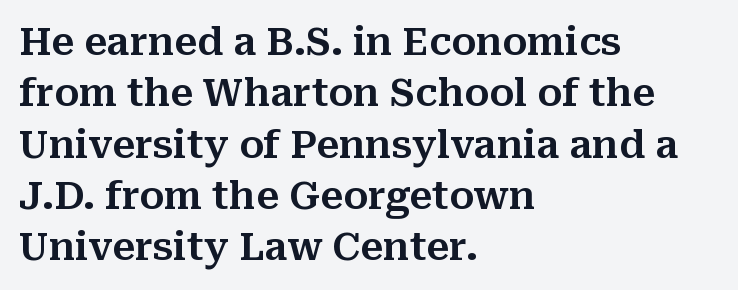
Q: Is the text italic (slanted)? A: No, it is upright.
Q: Is the typeface a serif or a sans-serif typeface? A: Serif.
Q: Is the text underlined? A: No.
Q: How is the paragraph aligned? A: Left-aligned.
Q: Is the spacing between letters normal or unusually wide? A: Normal.
Q: Is the spacing between lines tight, normal or loose? A: Normal.
Q: Width (condensed, normal, or wide)? A: Normal.
Q: Stroke contrast? A: Medium.
Q: x-height? A: Medium.
Q: Monospaced? A: No.
